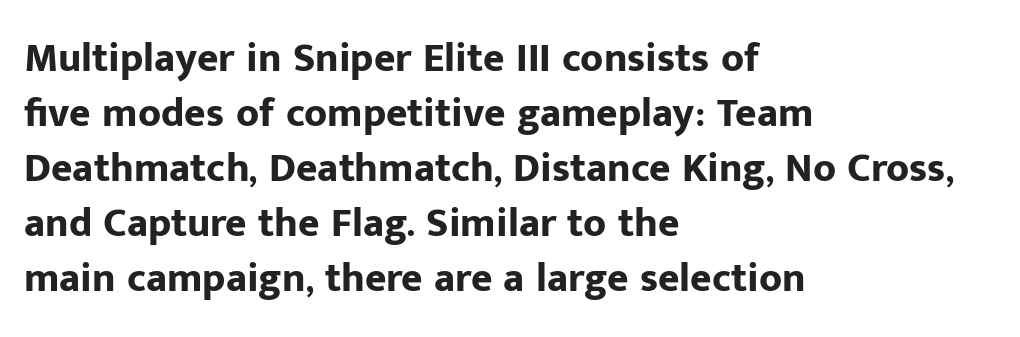
The image shows 41 px bold sans-serif type, upright; set left-aligned, normal line spacing (1.34x), normal letter spacing, not underlined; low stroke contrast and a medium x-height.
